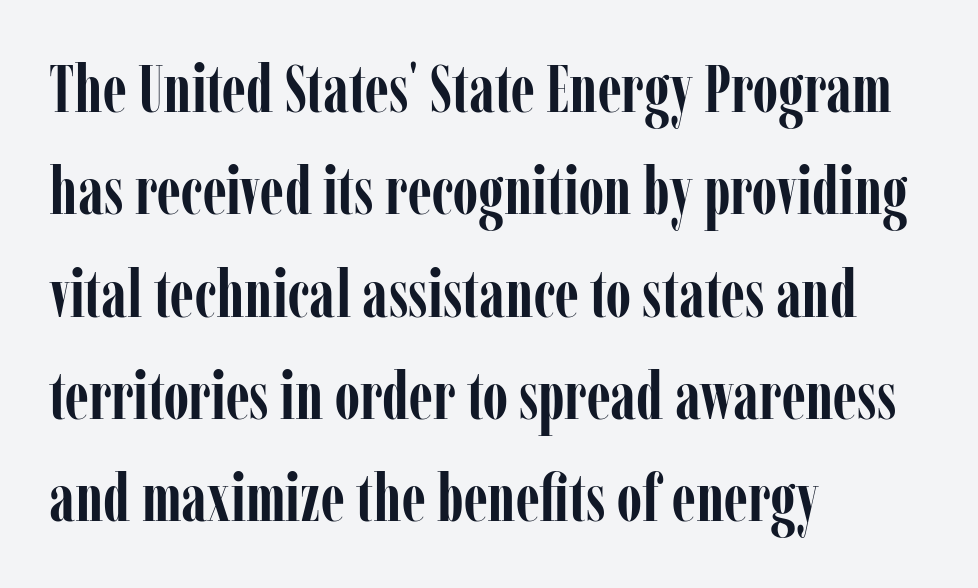
The image shows 66 px semibold, condensed serif type, upright; set left-aligned, normal line spacing (1.55x), normal letter spacing, not underlined; low stroke contrast and a medium x-height.
